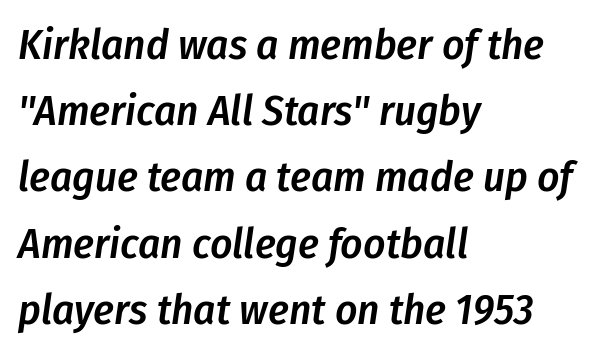
The image shows 43 px semibold, condensed type, italic (leaning right); set left-aligned, normal line spacing (1.54x), normal letter spacing, not underlined; low stroke contrast and a medium x-height.
